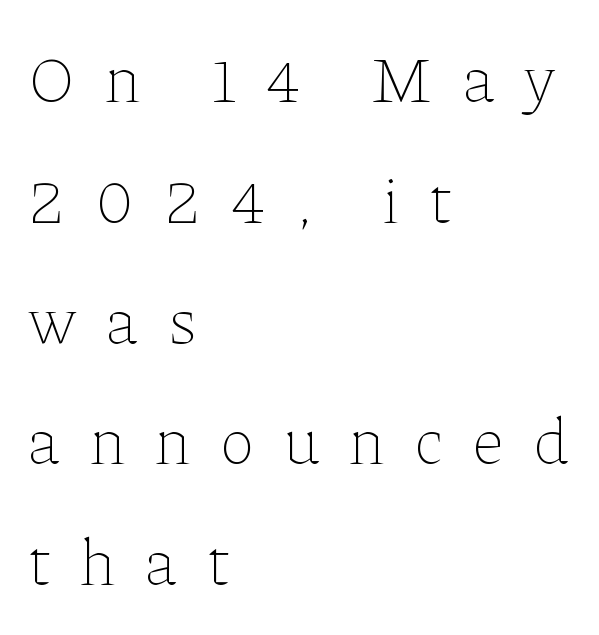
The image shows 66 px thin type, upright; set left-aligned, line spacing 1.83x, unusually wide letter spacing (+0.45 em), not underlined; low stroke contrast and a medium x-height.
